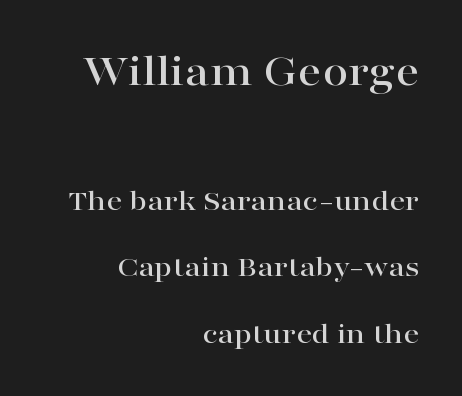
Look at the tracking — it's just the regular setting, nothing added. Size hierarchy here favors the leading block over the trailing one. A roman cut, with each character standing at attention. Varying glyph widths throughout — classic text-font behaviour. Descenders are the only things crossing below the line. Layout note: lines flush right.
